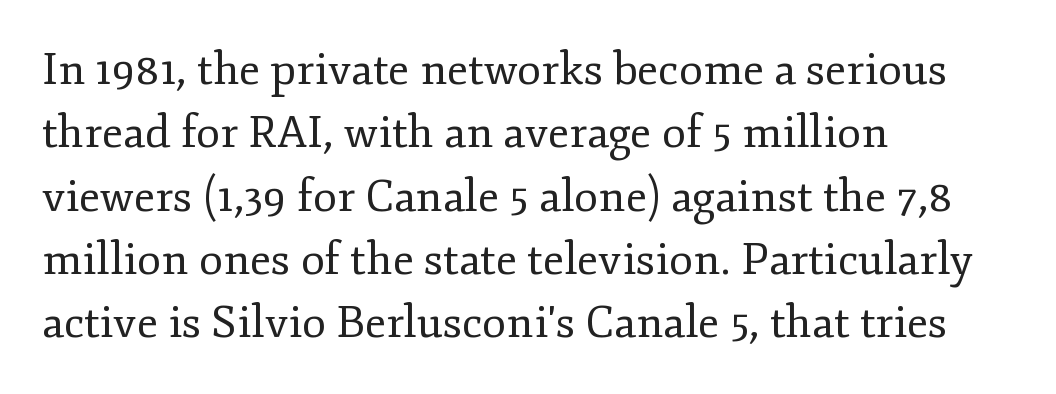
The image shows 44 px regular-weight serif type, upright; set left-aligned, normal line spacing (1.44x), normal letter spacing, not underlined; low stroke contrast and a small x-height.
